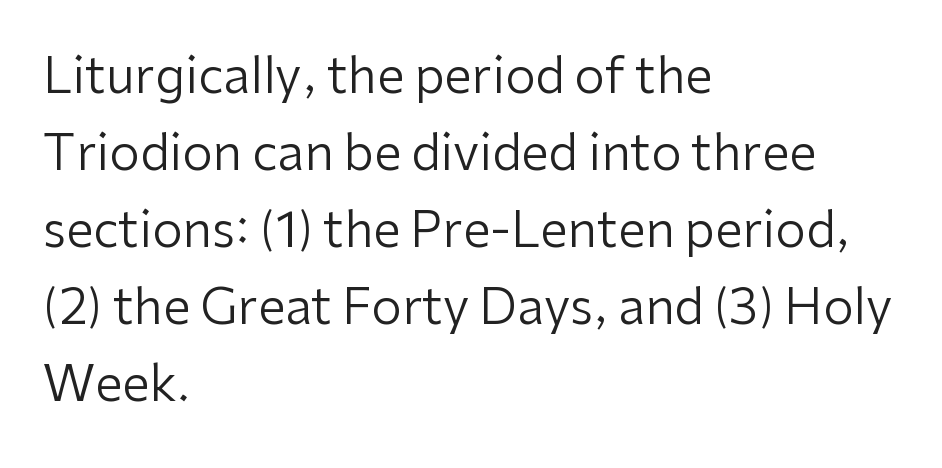
The image shows 49 px regular-weight sans-serif type, upright; set left-aligned, normal line spacing (1.57x), normal letter spacing, not underlined; low stroke contrast and a medium x-height.
